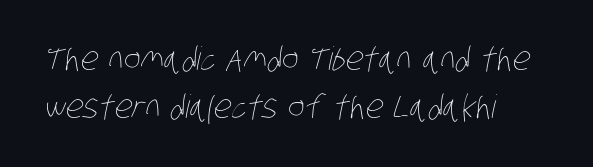
Q: Is the text bold? A: No.
Q: Is the text underlined? A: No.
Q: How is the paragraph aligned? A: Left-aligned.
Q: Is the spacing between letters normal or unusually wide? A: Normal.
Q: Is the spacing between lines tight, normal or loose? A: Normal.
Q: Width (condensed, normal, or wide)? A: Condensed.
Q: Stroke contrast? A: Low.
Q: x-height? A: Large.
Q: Monospaced? A: No.
